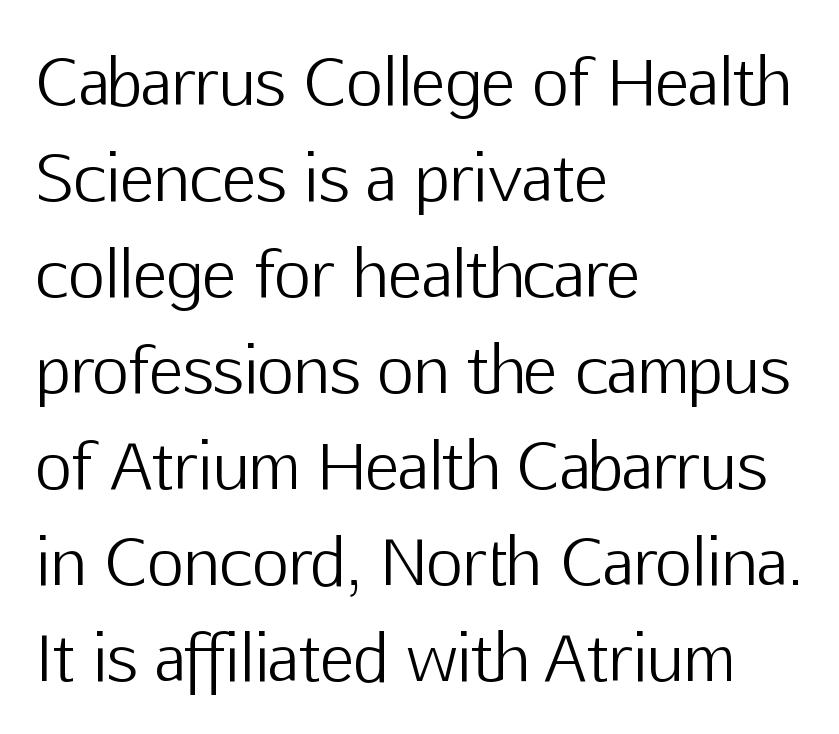
The passage shown is typed in a proportional face where columns would drift. The ragged edge is on the right, which tells us the setting is flush left. Glyph-to-glyph distance matches everyday printed text. Font category for this specimen: sans-serif. Notice how descenders clear the ascenders below comfortably — that's standard leading. Compared with a typical body face, this is equally light or lighter still.
